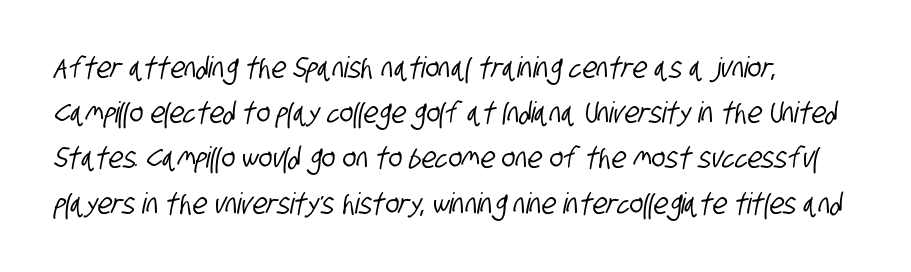
The image shows 29 px condensed sans-serif type; set left-aligned, normal line spacing (1.56x), normal letter spacing, not underlined; low stroke contrast and a large x-height.
